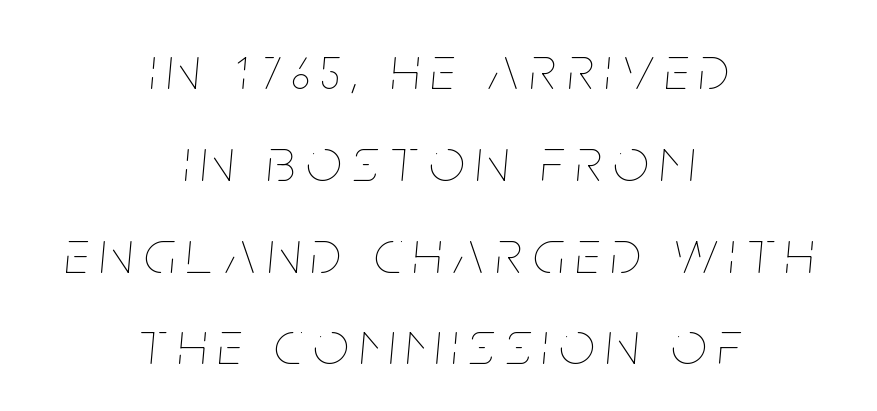
The image shows 62 px thin, condensed type, italic (leaning right); set centered, normal line spacing (1.48x), not underlined; low stroke contrast and a large x-height.
